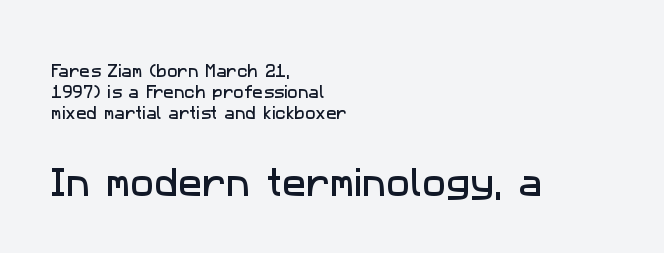
The passage is arranged the way most books set body copy — flush left. The designer went with a sans here, leaving each stem footless. Regarding leading, the lines here are spaced in the standard way. This rendering features lettering with no underline.
